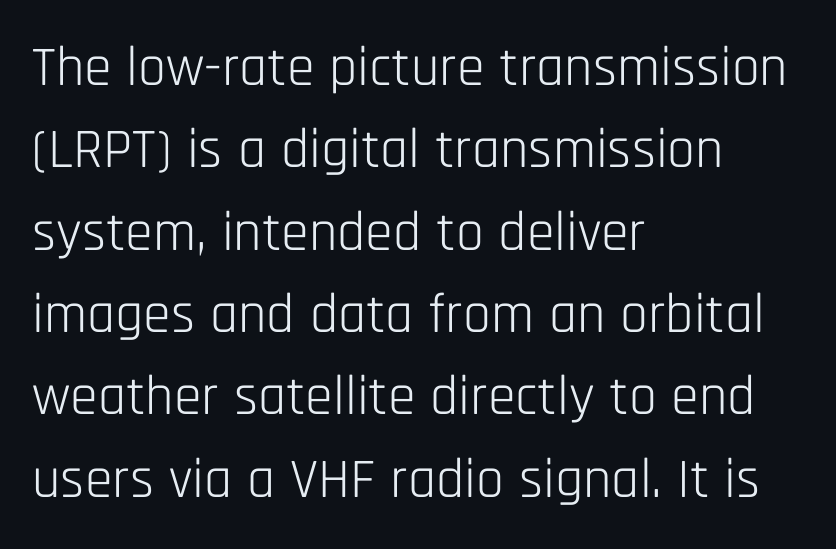
The image shows 56 px light, condensed sans-serif type, upright; set left-aligned, normal line spacing (1.47x), normal letter spacing, not underlined; low stroke contrast and a large x-height.
